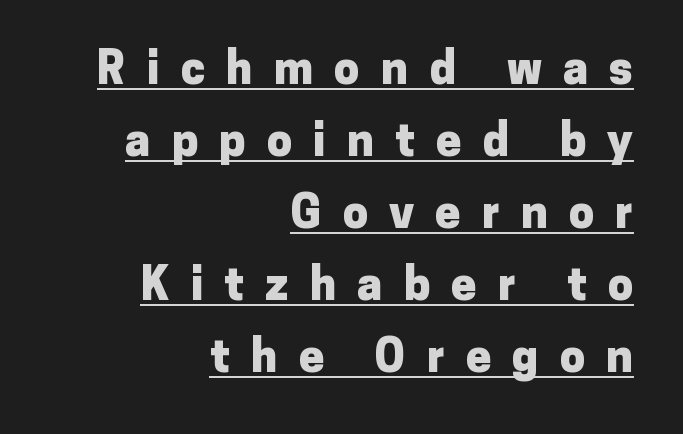
Q: Is the text bold? A: Yes.
Q: Is the text italic (slanted)? A: No, it is upright.
Q: Is the typeface a serif or a sans-serif typeface? A: Sans-serif.
Q: Is the text underlined? A: Yes.
Q: How is the paragraph aligned? A: Right-aligned.
Q: Is the spacing between letters normal or unusually wide? A: Unusually wide.
Q: Is the spacing between lines tight, normal or loose? A: Normal.
Q: Width (condensed, normal, or wide)? A: Normal.
Q: Stroke contrast? A: Low.
Q: x-height? A: Medium.
Q: Monospaced? A: No.
